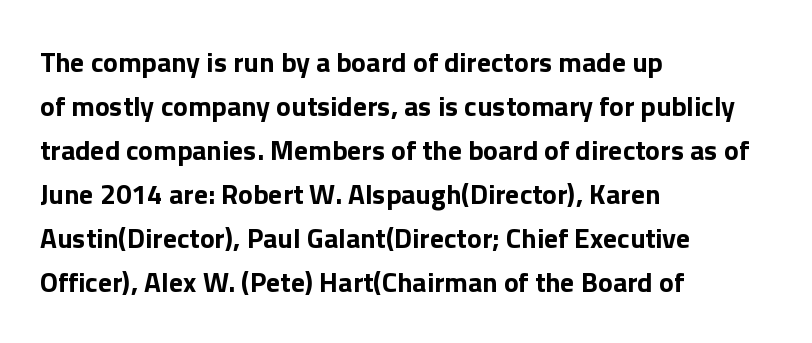
Q: Is the text bold? A: Yes.
Q: Is the text italic (slanted)? A: No, it is upright.
Q: Is the typeface a serif or a sans-serif typeface? A: Sans-serif.
Q: Is the text underlined? A: No.
Q: How is the paragraph aligned? A: Left-aligned.
Q: Is the spacing between letters normal or unusually wide? A: Normal.
Q: Is the spacing between lines tight, normal or loose? A: Normal.
Q: Width (condensed, normal, or wide)? A: Normal.
Q: x-height? A: Medium.
Q: Monospaced? A: No.
